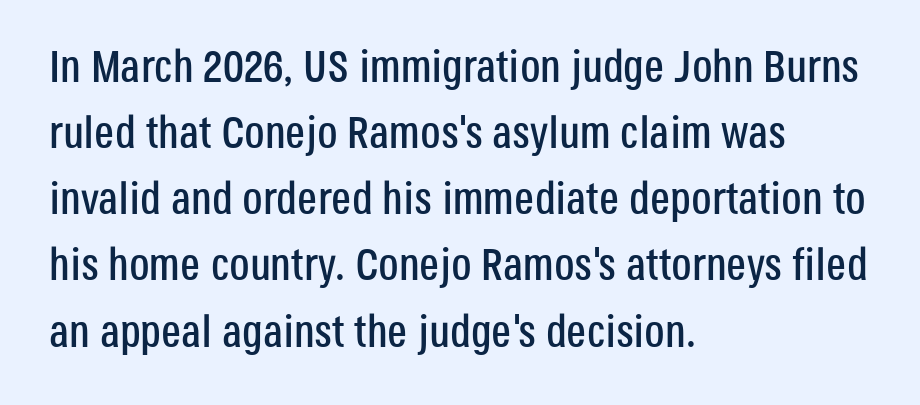
The setting favours the left margin, as ordinary paragraphs usually do. Varying glyph widths throughout — classic text-font behaviour. Evenly set lines give the paragraph a standard silhouette. Examine the stroke ends and you'll find no serifs. Decoration check: the copy has no underline.
